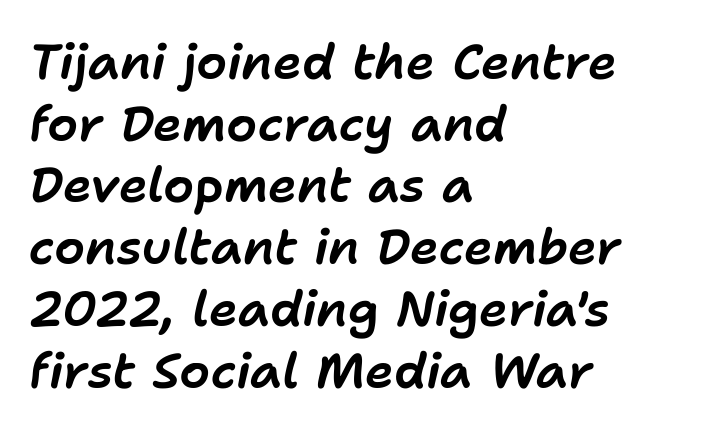
The passage shown stacks its lines at a standard gap. A student would call this left alignment; a typographer would say flush left, rag right. Tracking value appears to be zero — textbook default spacing. Nobody drew a line under any word here.
